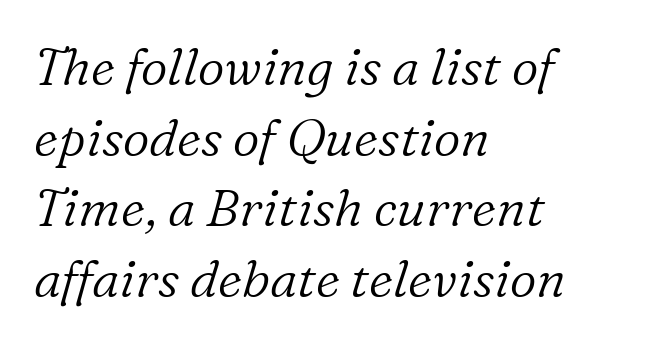
Q: Is the text bold? A: No.
Q: Is the text italic (slanted)? A: Yes, it leans right by about 16 degrees.
Q: Is the typeface a serif or a sans-serif typeface? A: Serif.
Q: Is the text underlined? A: No.
Q: How is the paragraph aligned? A: Left-aligned.
Q: Is the spacing between letters normal or unusually wide? A: Normal.
Q: Is the spacing between lines tight, normal or loose? A: Normal.
Q: Width (condensed, normal, or wide)? A: Normal.
Q: Stroke contrast? A: Low.
Q: x-height? A: Medium.
Q: Monospaced? A: No.
